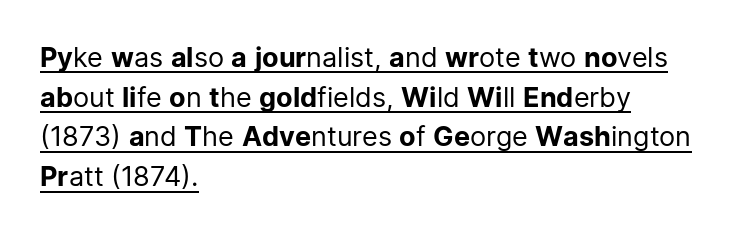
Q: Is the text bold? A: No.
Q: Is the text italic (slanted)? A: No, it is upright.
Q: Is the text underlined? A: Yes.
Q: How is the paragraph aligned? A: Left-aligned.
Q: Is the spacing between letters normal or unusually wide? A: Normal.
Q: Is the spacing between lines tight, normal or loose? A: Normal.
